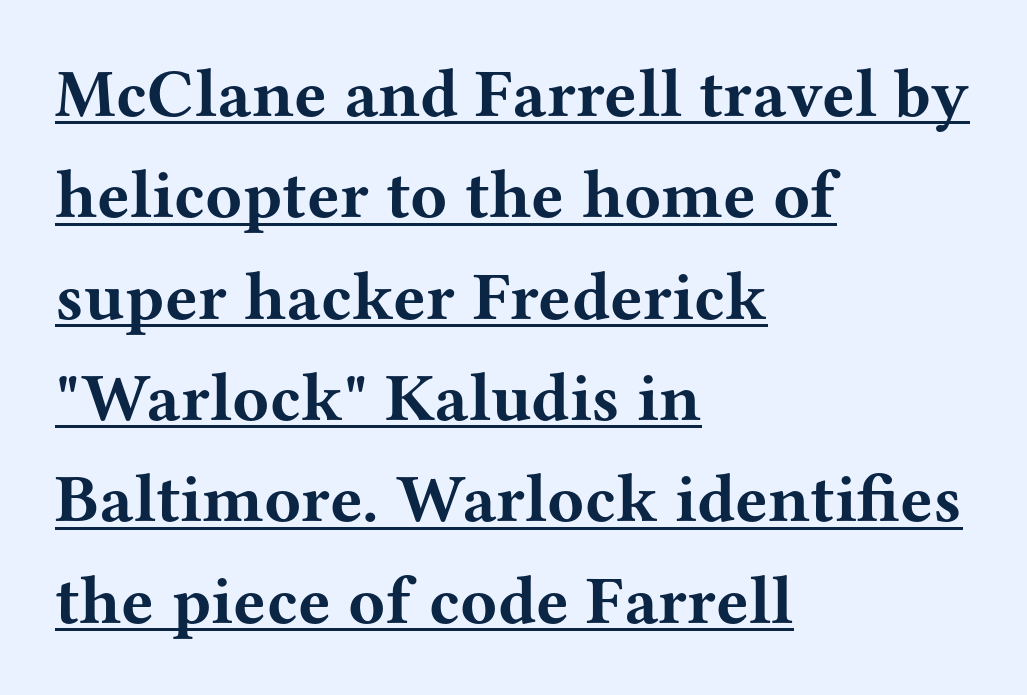
Q: Is the text bold? A: Yes.
Q: Is the text italic (slanted)? A: No, it is upright.
Q: Is the typeface a serif or a sans-serif typeface? A: Serif.
Q: Is the text underlined? A: Yes.
Q: How is the paragraph aligned? A: Left-aligned.
Q: Is the spacing between letters normal or unusually wide? A: Normal.
Q: Is the spacing between lines tight, normal or loose? A: Normal.
Q: Width (condensed, normal, or wide)? A: Wide.
Q: Stroke contrast? A: Medium.
Q: x-height? A: Medium.
Q: Monospaced? A: No.
